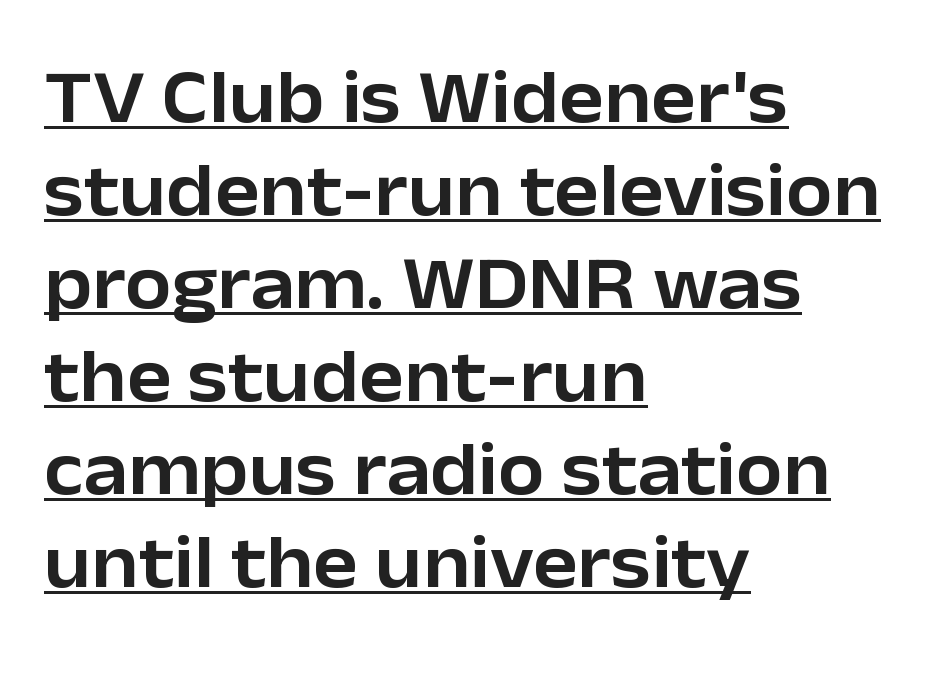
Q: Is the text italic (slanted)? A: No, it is upright.
Q: Is the typeface a serif or a sans-serif typeface? A: Sans-serif.
Q: Is the text underlined? A: Yes.
Q: How is the paragraph aligned? A: Left-aligned.
Q: Is the spacing between letters normal or unusually wide? A: Normal.
Q: Width (condensed, normal, or wide)? A: Normal.
Q: Stroke contrast? A: Low.
Q: x-height? A: Medium.
Q: Monospaced? A: No.
